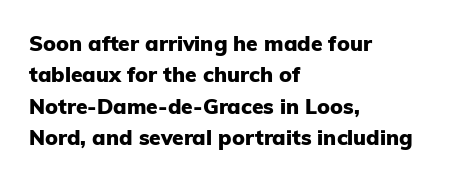
Q: Is the text bold? A: Yes.
Q: Is the text italic (slanted)? A: No, it is upright.
Q: Is the text underlined? A: No.
Q: How is the paragraph aligned? A: Left-aligned.
Q: Is the spacing between letters normal or unusually wide? A: Normal.
Q: Is the spacing between lines tight, normal or loose? A: Normal.
